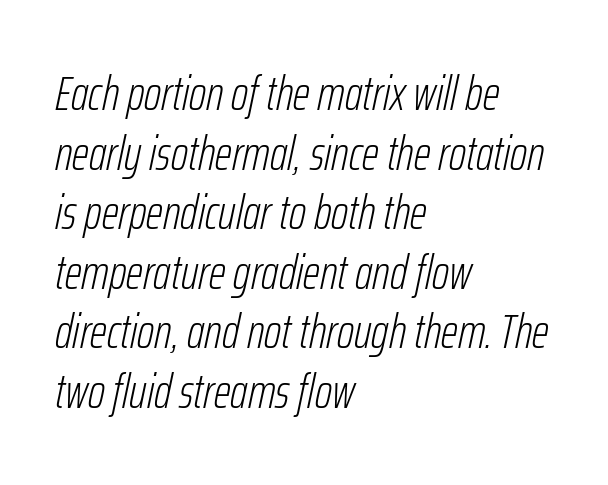
Q: Is the text bold? A: No.
Q: Is the text italic (slanted)? A: Yes, it leans right by about 12 degrees.
Q: Is the text underlined? A: No.
Q: How is the paragraph aligned? A: Left-aligned.
Q: Is the spacing between letters normal or unusually wide? A: Normal.
Q: Width (condensed, normal, or wide)? A: Condensed.
Q: Stroke contrast? A: Low.
Q: x-height? A: Medium.
Q: Monospaced? A: No.
